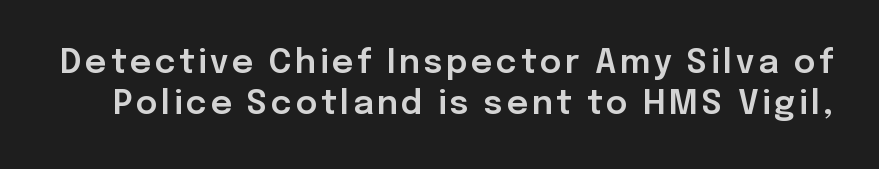
{"serif": "no", "italic": "no", "width": "normal", "stroke_contrast": "low", "x_height": "medium", "monospaced": "no", "underline": "no", "line_spacing": "normal", "line_spacing_ratio": 1.25, "glyph_px": 33}
